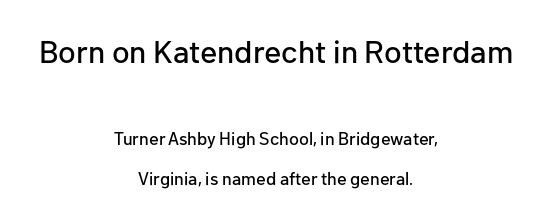
Q: Is the text italic (slanted)? A: No, it is upright.
Q: Is the typeface a serif or a sans-serif typeface? A: Sans-serif.
Q: Is the text underlined? A: No.
Q: How is the paragraph aligned? A: Centered.
Q: Is the spacing between letters normal or unusually wide? A: Normal.
Q: Is the spacing between lines tight, normal or loose? A: Loose.
Q: Which block of text is set in a larger size, the first (top) or the second (bottom)? A: The first (top) one.
Q: Width (condensed, normal, or wide)? A: Normal.
Q: Stroke contrast? A: Low.
Q: x-height? A: Medium.
Q: Monospaced? A: No.
